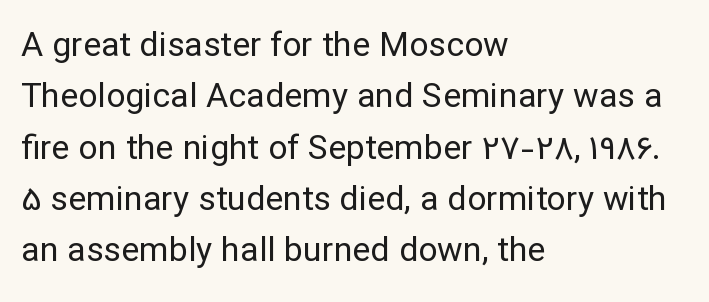
Students, observe: this is what conventionally led text looks like. Underline: absent. Each letter keeps its own natural width here, so spacing adapts to shape. The letterforms sit at book weight or below. Characters follow at the spacing the type designer built in.
